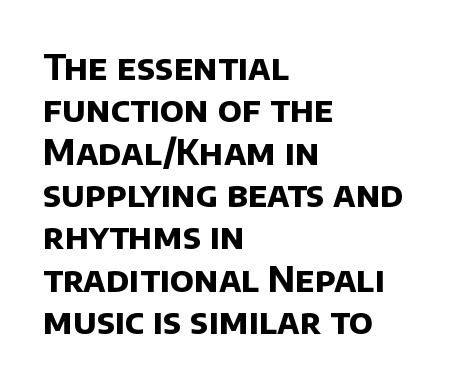
The image shows 35 px bold sans-serif type; set left-aligned, line spacing 1.21x, normal letter spacing, not underlined; low stroke contrast and a large x-height.
